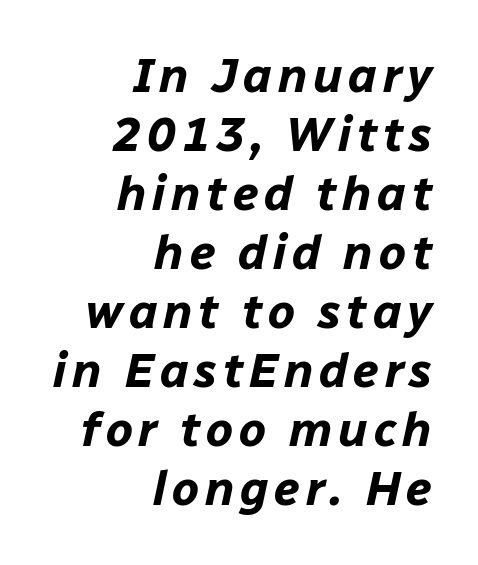
The image shows 48 px bold type, italic (leaning right); set right-aligned, line spacing 1.23x, not underlined; low stroke contrast and a medium x-height.
